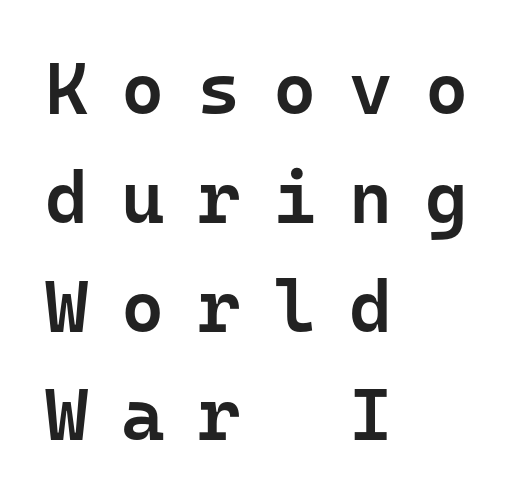
The image shows 74 px semibold sans-serif type, upright, monospaced; set left-aligned, normal line spacing (1.47x), unusually wide letter spacing (+0.44 em), not underlined; low stroke contrast and a medium x-height.
